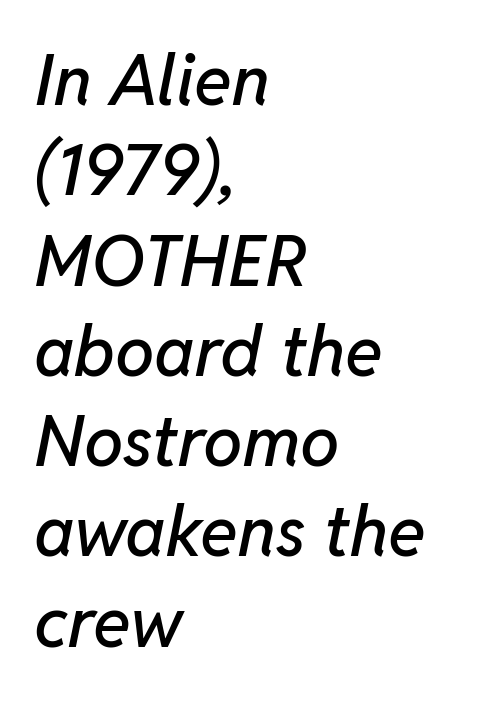
The image shows 70 px text type, italic (leaning right); set left-aligned, normal line spacing (1.29x), normal letter spacing, not underlined; low stroke contrast and a medium x-height.
